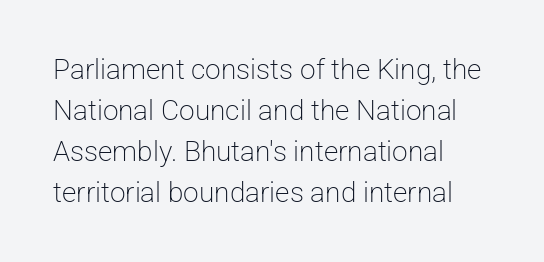
Words appear dense and cohesive because spacing is normal. Line beginnings align vertically; line endings do not. Baseline-to-baseline distance is the conventional proportion of letter height. Stroke thickness stays within the range of a standard reading face or lighter. The glyphs in this specimen are sans serif. The space beneath each line is pristine and unruled.
